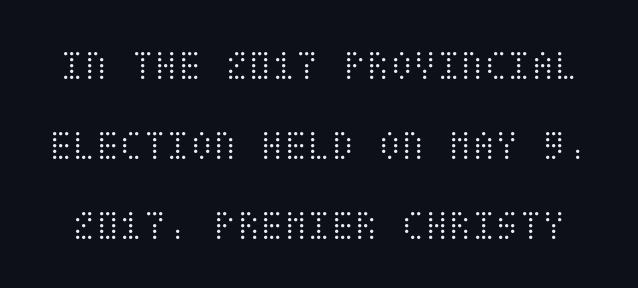
The image shows 43 px light, condensed type, upright; set line spacing 1.86x, normal letter spacing, not underlined; medium stroke contrast and a large x-height.
